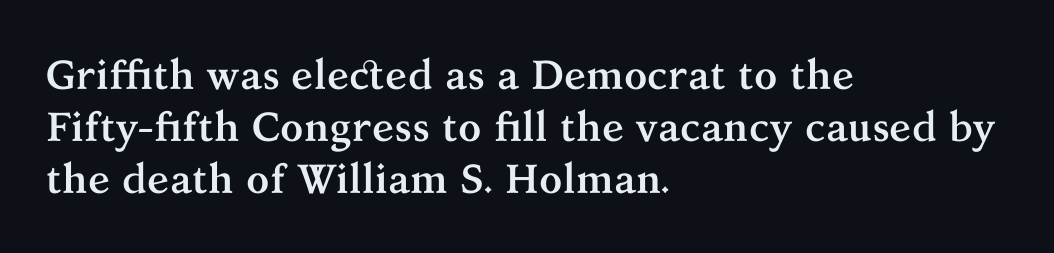
The image shows 41 px semibold serif type, upright; set left-aligned, normal line spacing (1.27x), normal letter spacing, not underlined; medium stroke contrast and a medium x-height.
